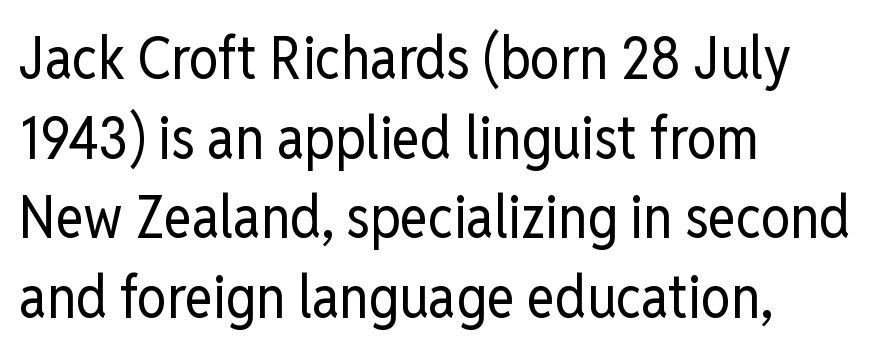
Q: Is the text bold? A: No.
Q: Is the text italic (slanted)? A: No, it is upright.
Q: Is the typeface a serif or a sans-serif typeface? A: Sans-serif.
Q: Is the text underlined? A: No.
Q: How is the paragraph aligned? A: Left-aligned.
Q: Is the spacing between letters normal or unusually wide? A: Normal.
Q: Is the spacing between lines tight, normal or loose? A: Normal.
Q: Width (condensed, normal, or wide)? A: Condensed.
Q: Stroke contrast? A: Low.
Q: x-height? A: Medium.
Q: Monospaced? A: No.
